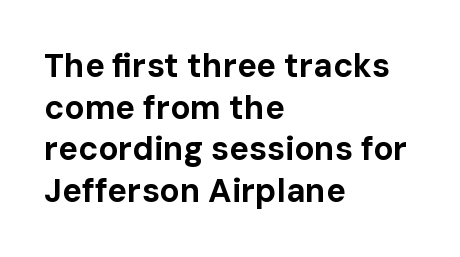
The image shows 33 px bold sans-serif type, upright; set left-aligned, normal line spacing (1.26x), normal letter spacing, not underlined; low stroke contrast and a medium x-height.
